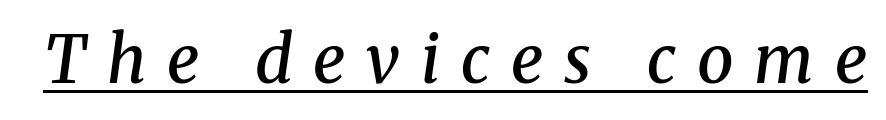
Think of a printed novel: that variable character pitch is what you see here. This rendering employs a face with finishing strokes, i.e., a serif. Descenders here cross a horizontal rule under the line. Students, this is semibold: more ink than regular, less than bold.
